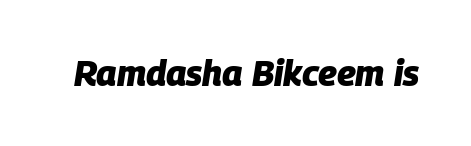
As a designer I'd log this as weight 700, bold. Characters are canted at an angle relative to the baseline's perpendicular. In terms of letterspacing, this is plain default setting. You could not count columns in this text — the font is proportionally spaced. A clean baseline with only descenders dipping below it.
